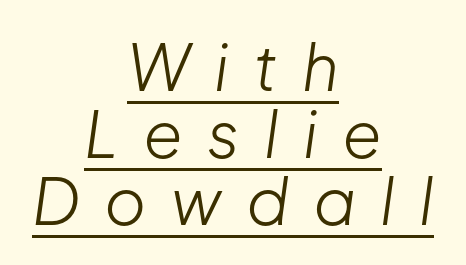
Q: Is the text bold? A: No.
Q: Is the text italic (slanted)? A: Yes, it leans right by about 8 degrees.
Q: Is the text underlined? A: Yes.
Q: How is the paragraph aligned? A: Centered.
Q: Is the spacing between letters normal or unusually wide? A: Unusually wide.
Q: Is the spacing between lines tight, normal or loose? A: Tight.
Q: Width (condensed, normal, or wide)? A: Normal.
Q: Stroke contrast? A: Low.
Q: x-height? A: Medium.
Q: Monospaced? A: No.
